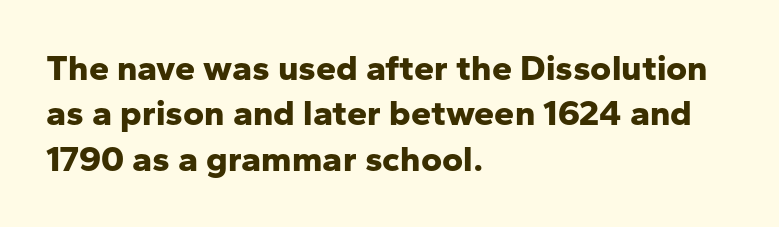
The image shows 36 px bold sans-serif type, upright; set left-aligned, normal line spacing (1.26x), normal letter spacing, not underlined; low stroke contrast and a medium x-height.
